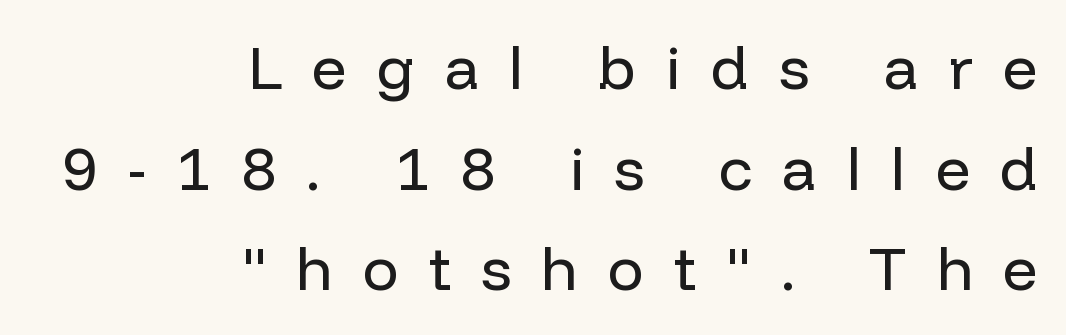
Leftover space on each line is placed entirely before the opening word. Caption: face not bold, strokes unweighted. The letters stand straight up with perfectly vertical stems. Type without underlining. This sample has the flowing, uneven cadence of proportional lettering.
